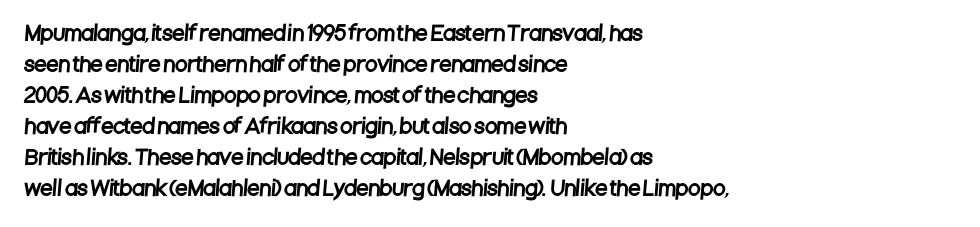
Q: Is the text underlined? A: No.
Q: How is the paragraph aligned? A: Left-aligned.
Q: Is the spacing between letters normal or unusually wide? A: Normal.
Q: Is the spacing between lines tight, normal or loose? A: Normal.
